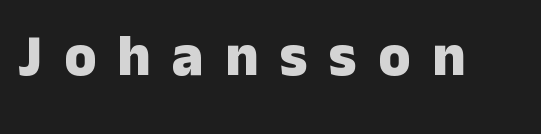
Characters follow at a spacing far wider than the type designer built in. The passage shown is typeset with a sans-serif family. Any mark beneath the type? The region is blank. These lines are rendered in a variable-pitch font. A typesetter would mark this as roman, not italic.
